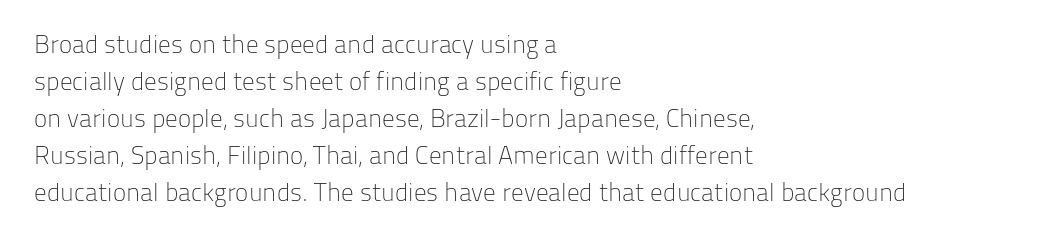
The image shows 25 px text type, upright; set left-aligned, normal line spacing (1.48x), normal letter spacing, not underlined.
